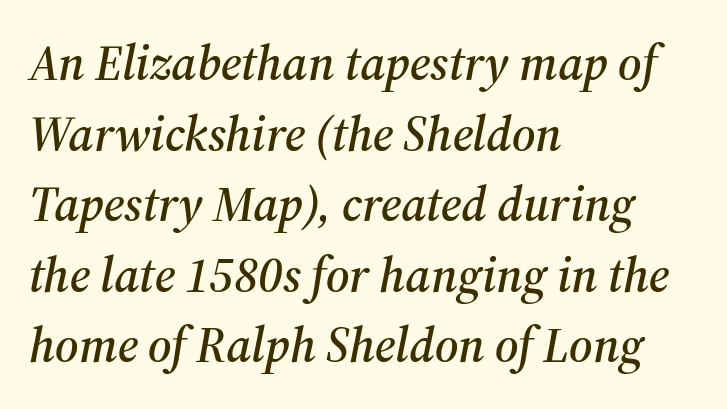
The text was rendered using a seriffed face with decorative stroke endings. The words here are not underlined. A student would call this left alignment; a typographer would say flush left, rag right. These lines were composed using italics. Compared with typical paragraphs, the rows here are spaced about the same. The letterforms sit shoulder to shoulder at normal distance.
